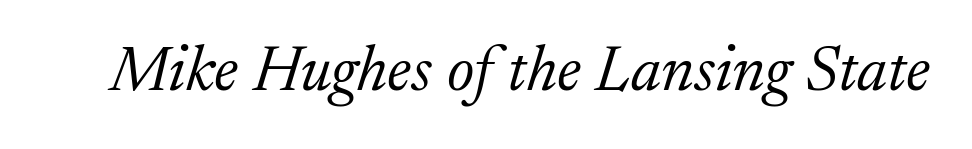
{"serif": "yes", "italic": "yes", "lean": "right", "slant_degrees": 17, "bold": "no", "weight": "light", "width": "normal", "stroke_contrast": "low", "x_height": "medium", "monospaced": "no", "underline": "no", "letter_spacing": "normal", "letter_spacing_em": 0.0, "glyph_px": 64}
